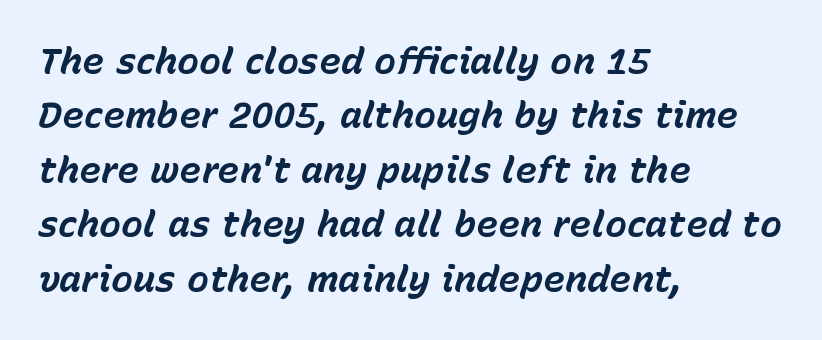
Q: Is the text bold? A: Yes.
Q: Is the text italic (slanted)? A: Yes, it leans right by about 15 degrees.
Q: Is the text underlined? A: No.
Q: How is the paragraph aligned? A: Left-aligned.
Q: Is the spacing between letters normal or unusually wide? A: Normal.
Q: Is the spacing between lines tight, normal or loose? A: Normal.
Q: Width (condensed, normal, or wide)? A: Normal.
Q: Stroke contrast? A: Low.
Q: x-height? A: Medium.
Q: Monospaced? A: No.
